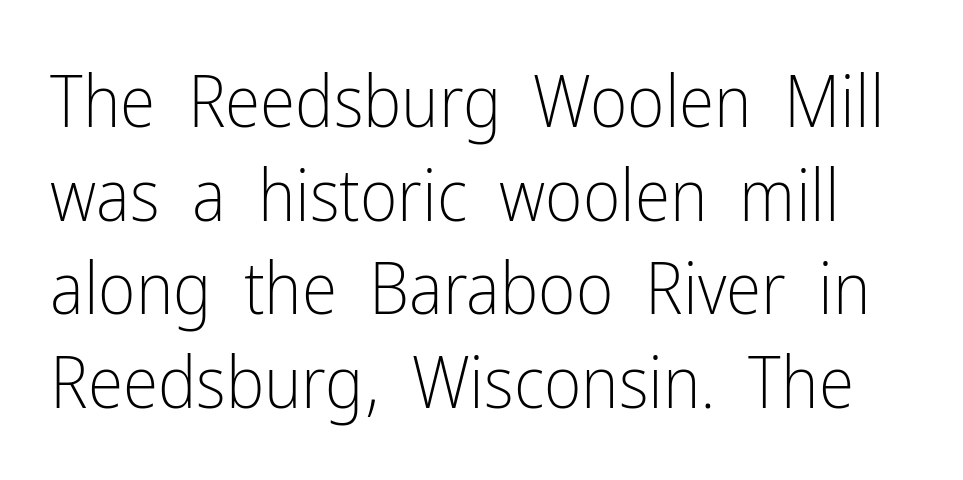
A typesetter would call this zero additional tracking. The lines sit at an ordinary, default distance from one another. Underline: absent. Is this a sans? Yes — the strokes have no serifs.
